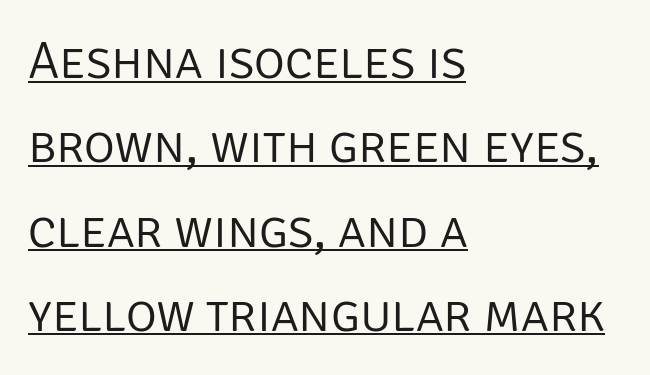
The image shows 53 px light sans-serif type, upright; set left-aligned, normal line spacing (1.59x), normal letter spacing, underlined; low stroke contrast and a large x-height.
